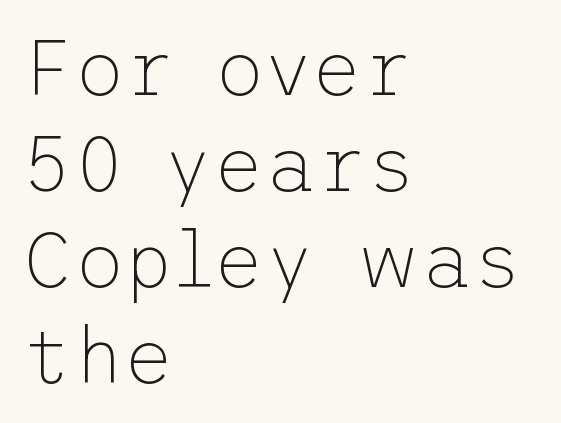
Line beginnings align vertically; line endings do not. Nothing heavy about these letters — not bold at all. Does extra space separate the letters? No, they use regular spacing. The lettering stays uniformly vertical, giving the passage a roman look. The type family on display is of the sans-serif kind. Bare-footed words on every line.
